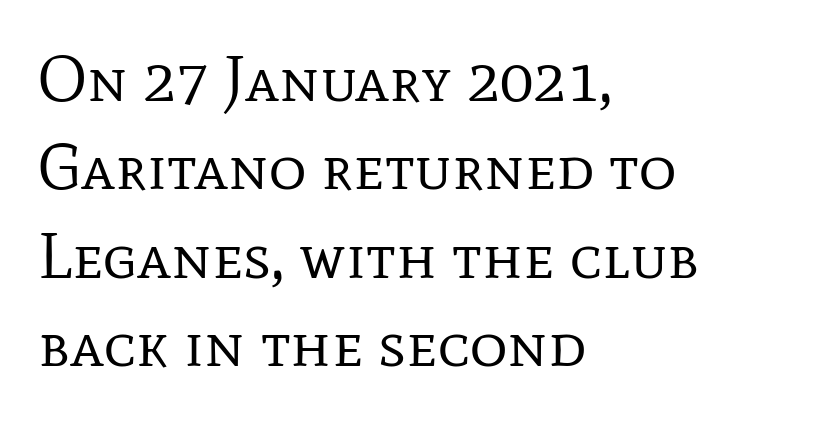
Characters follow at the spacing the type designer built in. This sample has the flowing, uneven cadence of proportional lettering. Quick note: underline off. I'd call this a serif setting — the letters wear small feet. The strokes are not fattened; the text isn't bold.
